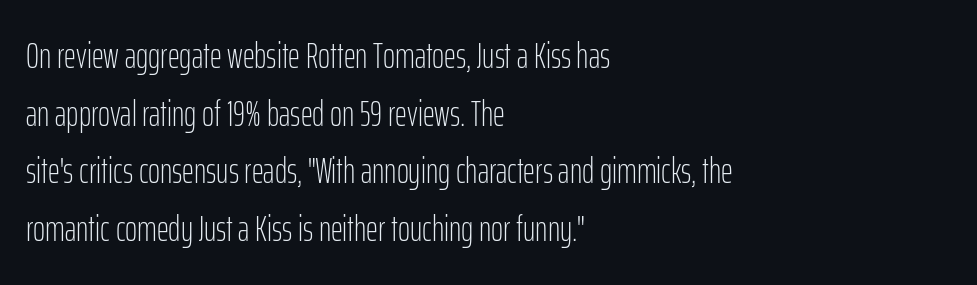
Q: Is the text bold? A: No.
Q: Is the text italic (slanted)? A: No, it is upright.
Q: Is the typeface a serif or a sans-serif typeface? A: Sans-serif.
Q: Is the text underlined? A: No.
Q: How is the paragraph aligned? A: Left-aligned.
Q: Is the spacing between letters normal or unusually wide? A: Normal.
Q: Is the spacing between lines tight, normal or loose? A: Normal.
Q: Width (condensed, normal, or wide)? A: Condensed.
Q: Stroke contrast? A: Low.
Q: x-height? A: Medium.
Q: Monospaced? A: No.
